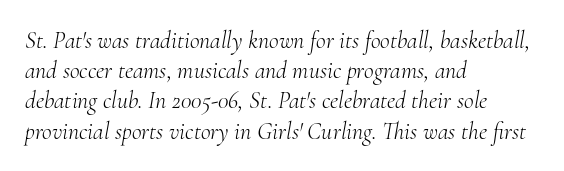
{"italic": "yes", "lean": "right", "slant_degrees": 10, "bold": "no", "underline": "no", "align": "left", "line_spacing": "normal", "line_spacing_ratio": 1.26, "letter_spacing": "normal", "letter_spacing_em": 0.0, "glyph_px": 24}
